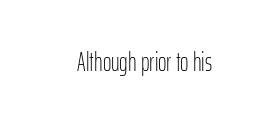
{"italic": "no", "bold": "no", "underline": "no", "letter_spacing": "normal", "letter_spacing_em": 0.0, "glyph_px": 26}
